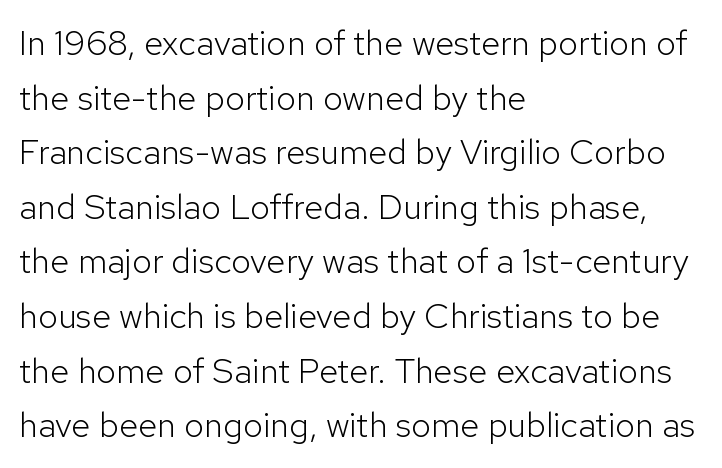
Style check: upright. Grotesque or geometric, the face here clearly has no serifs. Reading down the block, your eye returns to a fixed left position each line. The space between consecutive lines is moderate. Tracking value appears to be zero — textbook default spacing. Check the space under the baseline: it is left empty.
